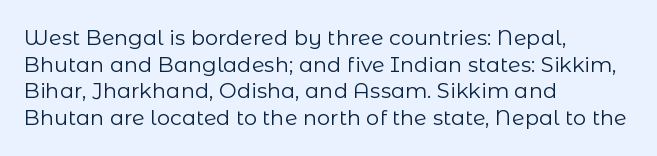
{"italic": "no", "bold": "no", "underline": "no", "align": "left", "line_spacing": "normal", "line_spacing_ratio": 1.27, "letter_spacing": "normal", "letter_spacing_em": 0.0, "glyph_px": 21}
